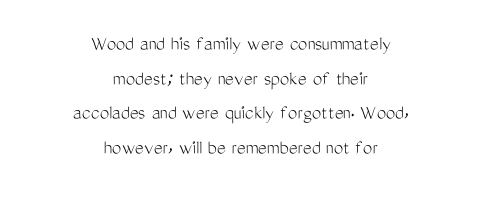
The image shows 21 px text type, upright; set centered, normal line spacing (1.65x), normal letter spacing, not underlined.
